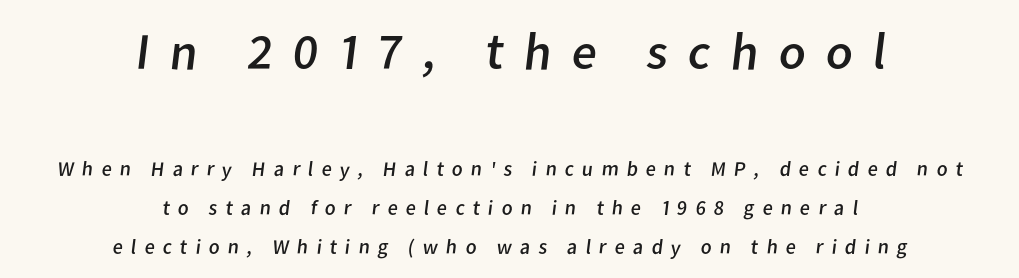
The passage shown is not bold in any degree. The letters advance in unequal steps, a hallmark of proportional type. Nobody drew a line under any word here. Loose tracking; the words dissolve into strings of separated letters. Caption: upper text group enlarged, lower text group reduced. The text block is weighted toward neither margin, spreading evenly from the middle.
